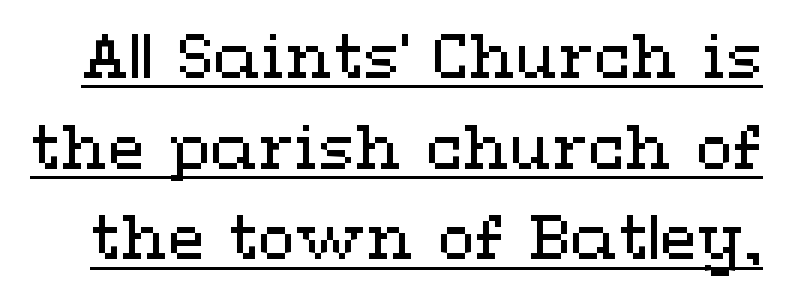
The image shows 60 px regular-weight, wide type, upright; set normal line spacing (1.51x), normal letter spacing, underlined; medium stroke contrast and a medium x-height.
